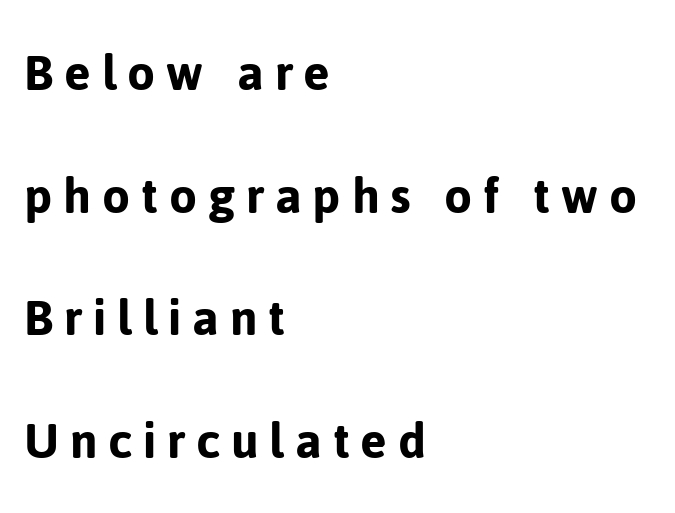
One glance says open: line gaps are wider than usual. A typesetter would mark this as roman, not italic. Reading down the block, your eye returns to a fixed left position each line. The space beneath each line is pristine and unruled. Think of a printed novel: that variable character pitch is what you see here. Are there feet on the stems? There aren't — it's a sans.
